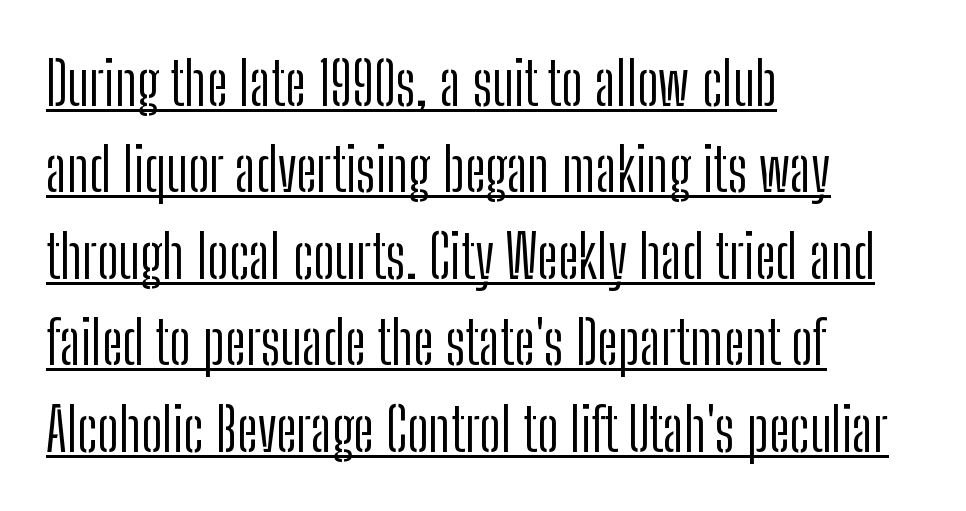
Q: Is the text bold? A: No.
Q: Is the text italic (slanted)? A: No, it is upright.
Q: Is the typeface a serif or a sans-serif typeface? A: Sans-serif.
Q: Is the text underlined? A: Yes.
Q: How is the paragraph aligned? A: Left-aligned.
Q: Is the spacing between letters normal or unusually wide? A: Normal.
Q: Is the spacing between lines tight, normal or loose? A: Normal.
Q: Width (condensed, normal, or wide)? A: Condensed.
Q: Stroke contrast? A: Low.
Q: x-height? A: Medium.
Q: Monospaced? A: No.
